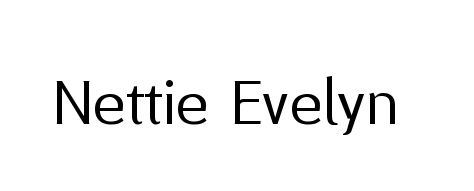
Q: Is the text bold? A: No.
Q: Is the text italic (slanted)? A: No, it is upright.
Q: Is the typeface a serif or a sans-serif typeface? A: Sans-serif.
Q: Is the text underlined? A: No.
Q: Is the spacing between letters normal or unusually wide? A: Normal.
Q: Width (condensed, normal, or wide)? A: Normal.
Q: Stroke contrast? A: Medium.
Q: x-height? A: Medium.
Q: Monospaced? A: No.
